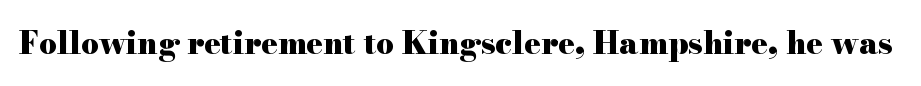
{"serif": "yes", "italic": "no", "bold": "yes", "weight": "heavy", "width": "wide", "stroke_contrast": "high", "x_height": "small", "monospaced": "no", "underline": "no", "letter_spacing": "normal", "letter_spacing_em": 0.0, "glyph_px": 31}
